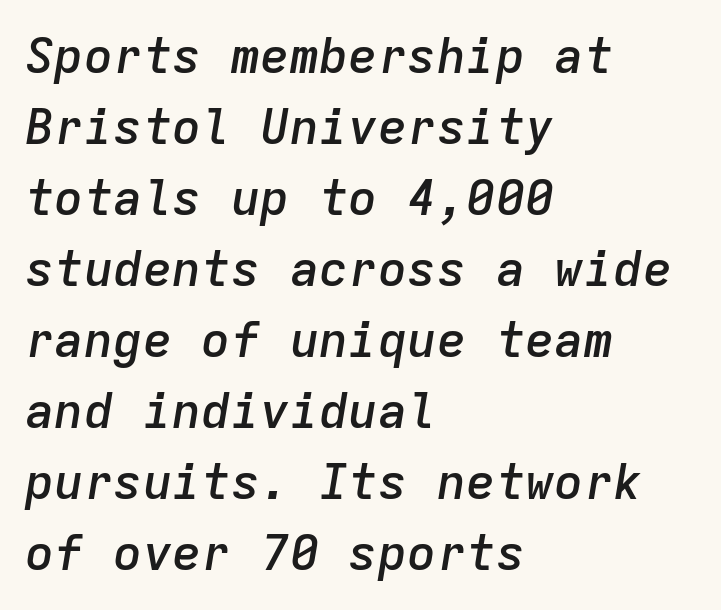
The image shows 49 px semibold type, italic (leaning right), monospaced; set left-aligned, normal line spacing (1.45x), normal letter spacing, not underlined; low stroke contrast and a medium x-height.
